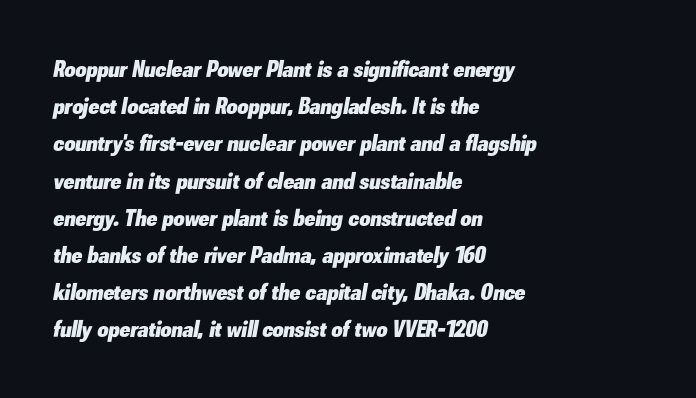
{"italic": "yes", "lean": "right", "slant_degrees": 10, "bold": "yes", "underline": "no", "align": "left", "line_spacing": "normal", "line_spacing_ratio": 1.55, "letter_spacing": "normal", "letter_spacing_em": 0.0, "glyph_px": 24}
